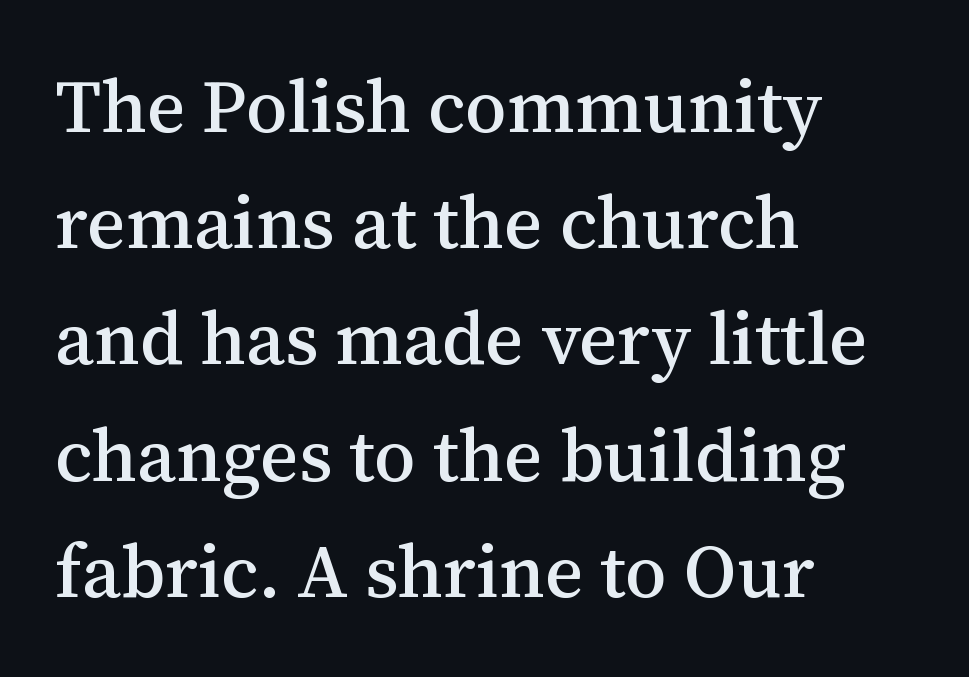
Descenders hang freely into open space. The rendering uses natural spacing where letterforms have individual widths. The letters stand upright; this is a roman face. What stands out about the letter spacing? Nothing — it is the standard amount. Left-aligned paragraph, ragged on the right. Examine the stroke ends and you'll spot serifs.
